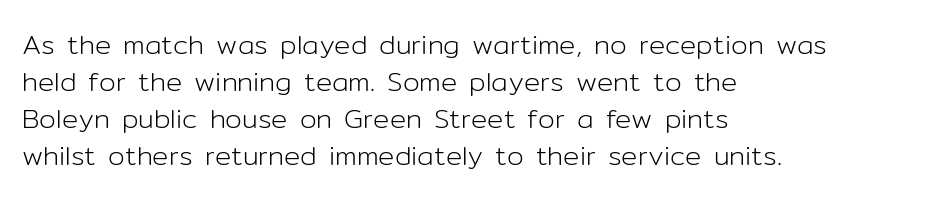
Q: Is the text bold? A: No.
Q: Is the text italic (slanted)? A: No, it is upright.
Q: Is the text underlined? A: No.
Q: How is the paragraph aligned? A: Left-aligned.
Q: Is the spacing between letters normal or unusually wide? A: Normal.
Q: Is the spacing between lines tight, normal or loose? A: Normal.
